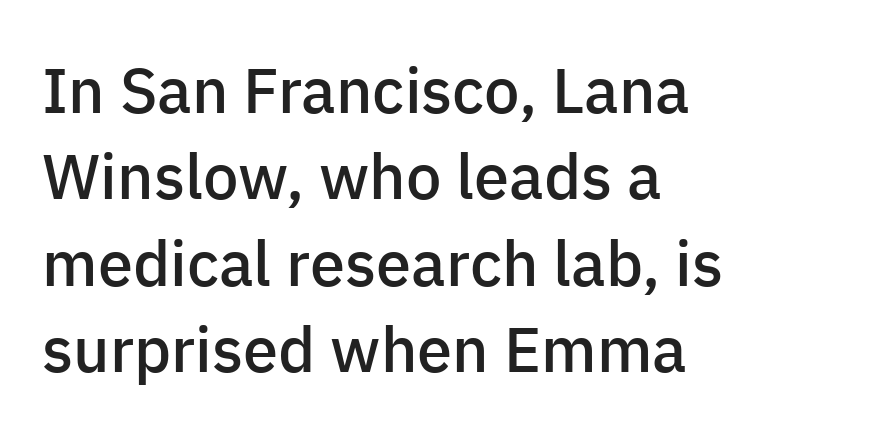
Short and long lines alike share a common starting point at left. Characters remain perfectly vertical along every line. Varying glyph widths throughout — classic text-font behaviour. Anything drawn beneath the words? Only blank space.
